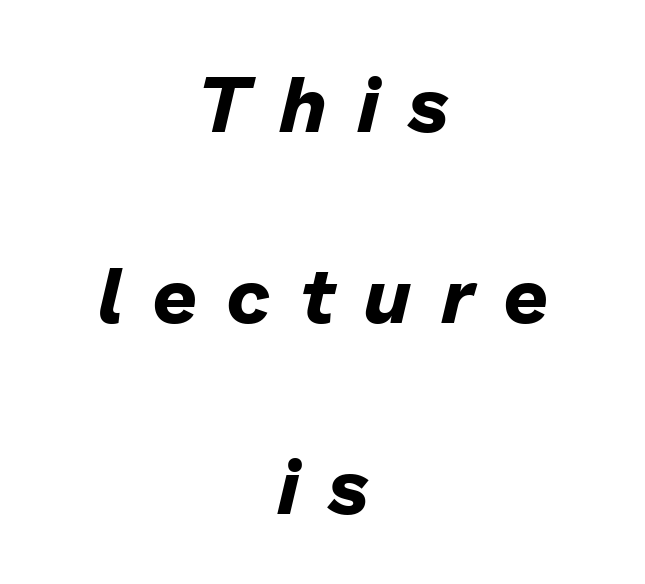
The passage shown leans; its letterforms are oblique. Bare-footed words on every line. Every row of glyphs is offset so its center matches the block's center. How are the letters spaced? Widely, with obvious added tracking. The passage shown stacks its lines with a broad gap.
